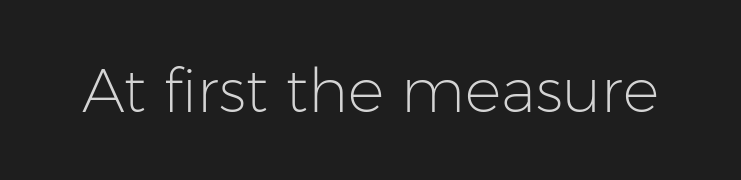
A quiet, ordinary-to-light weight characterises the typeface. The letters stand straight up with perfectly vertical stems. A sans-serif font was chosen for this passage. The area under the type is left untouched. The letters advance in unequal steps, a hallmark of proportional type.
